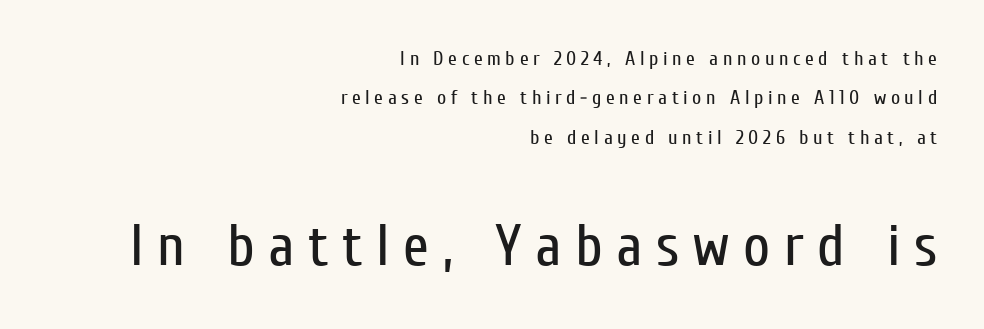
Q: Is the text bold? A: No.
Q: Is the text italic (slanted)? A: No, it is upright.
Q: Is the typeface a serif or a sans-serif typeface? A: Sans-serif.
Q: Is the text underlined? A: No.
Q: How is the paragraph aligned? A: Right-aligned.
Q: Is the spacing between letters normal or unusually wide? A: Unusually wide.
Q: Is the spacing between lines tight, normal or loose? A: Loose.
Q: Which block of text is set in a larger size, the first (top) or the second (bottom)? A: The second (bottom) one.
Q: Width (condensed, normal, or wide)? A: Condensed.
Q: Stroke contrast? A: Low.
Q: x-height? A: Medium.
Q: Monospaced? A: No.
